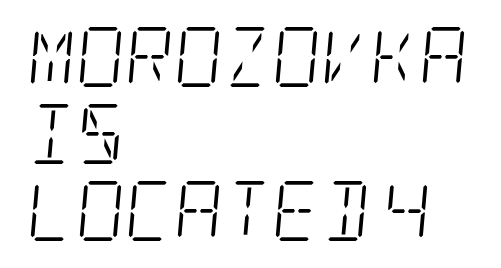
The ragged edge is on the right, which tells us the setting is flush left. Would a proofreader flag this as italicized? Yes. The line texture is even and compact thanks to regular tracking. This sample uses a serif face. Weight: regular or lighter. Descenders hang freely into open space.
